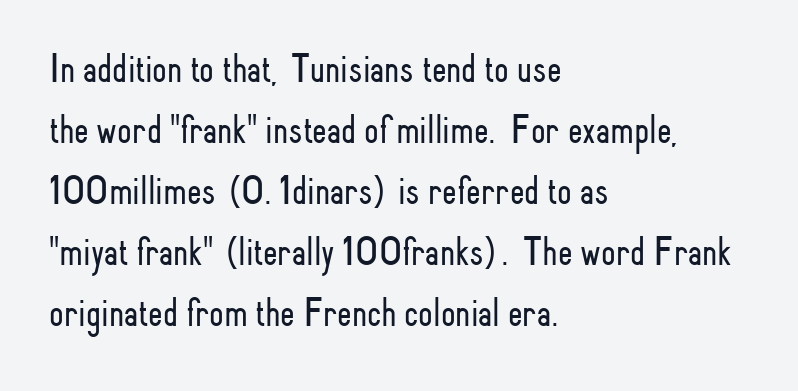
Q: Is the text bold? A: No.
Q: Is the text italic (slanted)? A: No, it is upright.
Q: Is the typeface a serif or a sans-serif typeface? A: Sans-serif.
Q: Is the text underlined? A: No.
Q: How is the paragraph aligned? A: Left-aligned.
Q: Is the spacing between letters normal or unusually wide? A: Normal.
Q: Is the spacing between lines tight, normal or loose? A: Normal.
Q: Width (condensed, normal, or wide)? A: Condensed.
Q: Stroke contrast? A: Low.
Q: x-height? A: Small.
Q: Monospaced? A: No.
